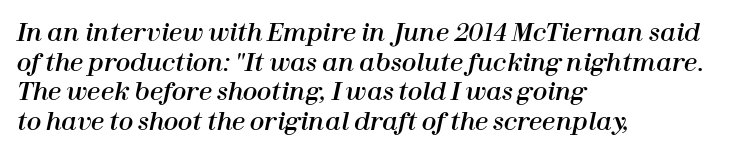
Q: Is the text italic (slanted)? A: Yes, it leans right by about 12 degrees.
Q: Is the text underlined? A: No.
Q: How is the paragraph aligned? A: Left-aligned.
Q: Is the spacing between letters normal or unusually wide? A: Normal.
